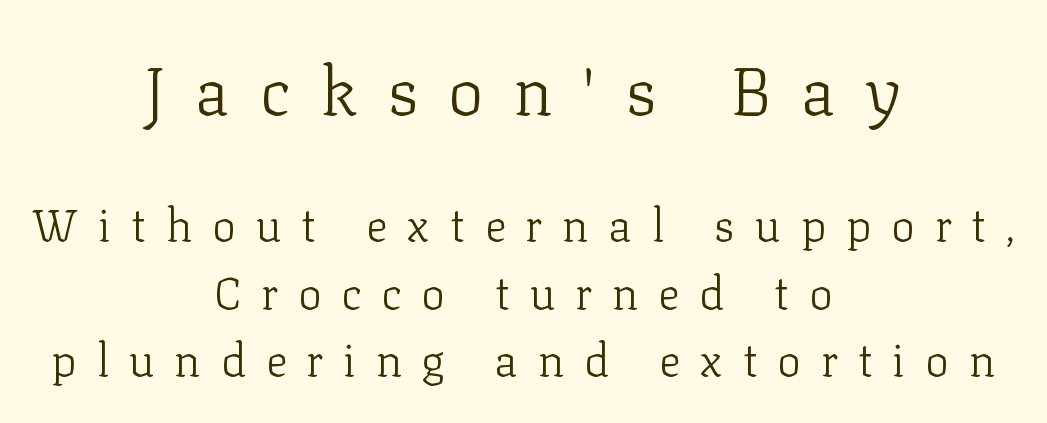
The image shows 67 px light serif type, upright; set centered, normal line spacing (1.5x), unusually wide letter spacing (+0.44 em), not underlined; the first (top) block is 1.49x larger; low stroke contrast and a medium x-height.
